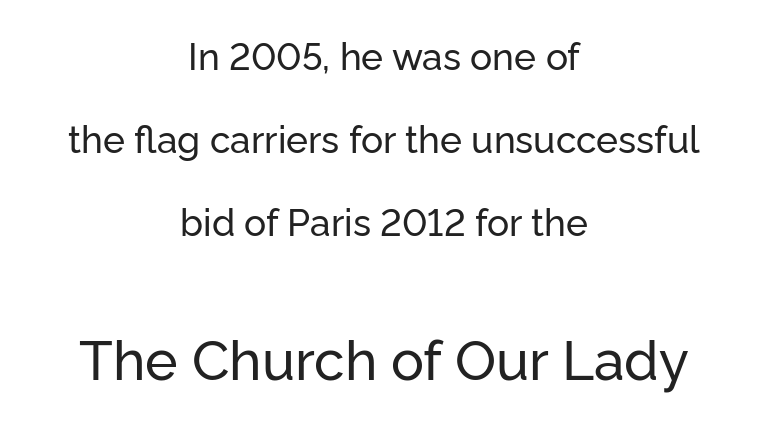
The image shows 55 px sans-serif type, upright; set centered, loose line spacing (2.24x), normal letter spacing, not underlined; the second (bottom) block is 1.49x larger; low stroke contrast and a medium x-height.
